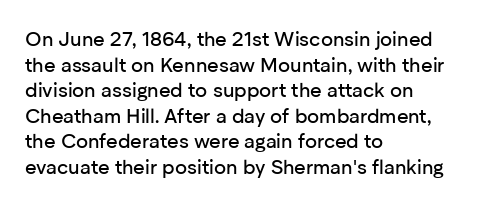
Q: Is the text italic (slanted)? A: No, it is upright.
Q: Is the text underlined? A: No.
Q: How is the paragraph aligned? A: Left-aligned.
Q: Is the spacing between letters normal or unusually wide? A: Normal.
Q: Is the spacing between lines tight, normal or loose? A: Normal.
